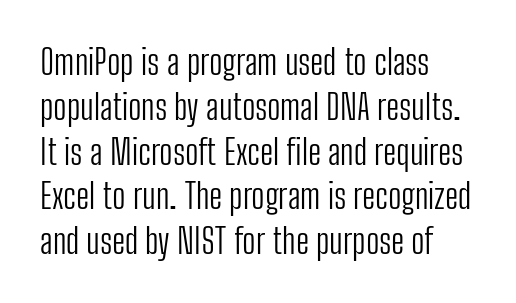
The image shows 35 px light, condensed sans-serif type, upright; set left-aligned, normal line spacing (1.28x), normal letter spacing, not underlined; low stroke contrast and a medium x-height.
